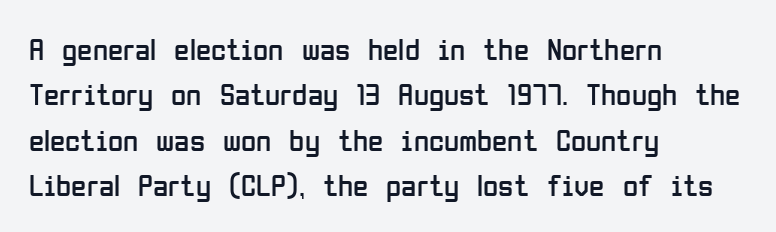
The image shows 31 px regular-weight, condensed sans-serif type, upright; set left-aligned, normal line spacing (1.46x), normal letter spacing, not underlined; low stroke contrast and a medium x-height.
